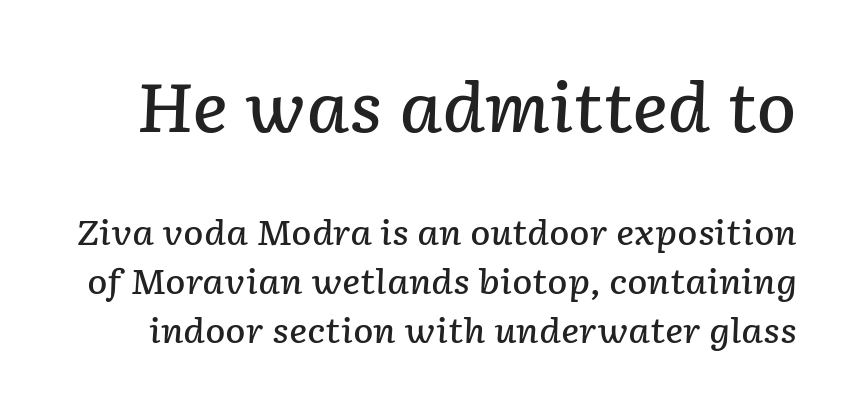
Q: Is the text bold? A: Semi-bold.
Q: Is the text italic (slanted)? A: Yes, it leans right by about 2 degrees.
Q: Is the text underlined? A: No.
Q: Is the spacing between letters normal or unusually wide? A: Normal.
Q: Is the spacing between lines tight, normal or loose? A: Normal.
Q: Which block of text is set in a larger size, the first (top) or the second (bottom)? A: The first (top) one.
Q: Width (condensed, normal, or wide)? A: Normal.
Q: Stroke contrast? A: Low.
Q: x-height? A: Medium.
Q: Monospaced? A: No.
